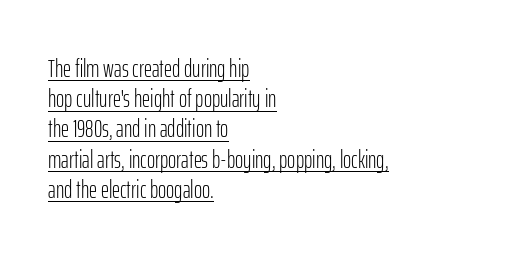
Vertical strokes here are truly vertical. Every word sits above its own underline. Vertical stems look standard width or narrower in stroke. The typesetter chose a ragged-right arrangement here. Spacing between characters is what you'd get straight out of the box.
